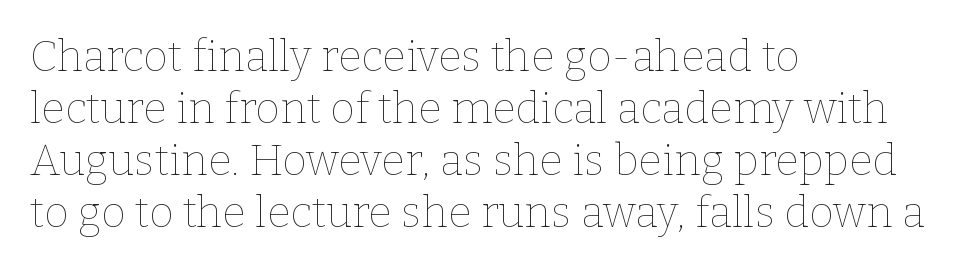
The image shows 43 px thin type, upright; set left-aligned, line spacing 1.21x, normal letter spacing, not underlined; low stroke contrast and a medium x-height.
